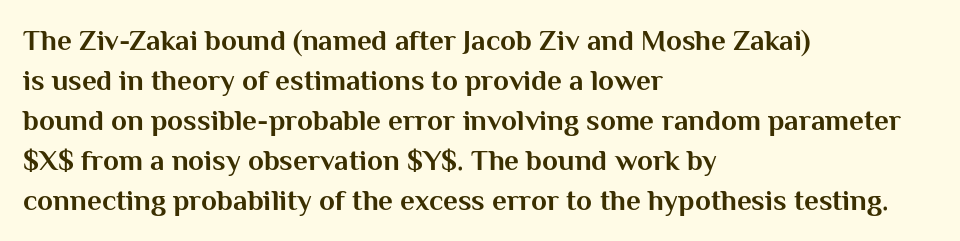
The image shows 29 px bold sans-serif type, upright; set left-aligned, normal line spacing (1.38x), normal letter spacing, not underlined; medium stroke contrast and a medium x-height.
